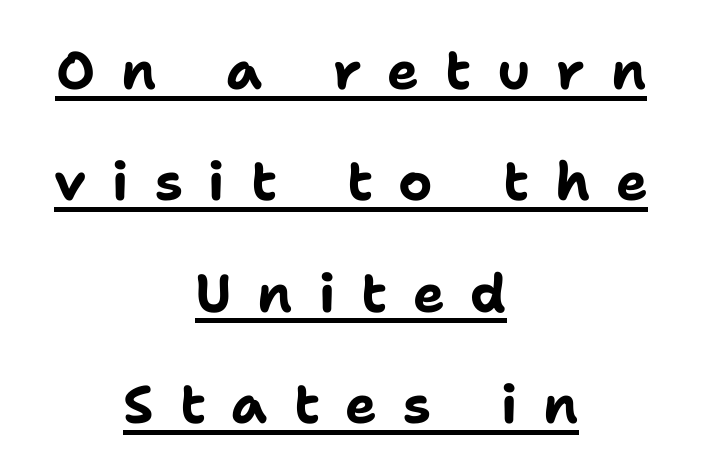
Tall strokes in this sample are plumb rather than angled. The letters advance in unequal steps, a hallmark of proportional type. The typesetting leans heavy: a genuine bold. Regarding serifs, this sample does without them. A centered setting, common on invitations and titles, is used for this passage. These lines stand farther apart than default settings would place them.
